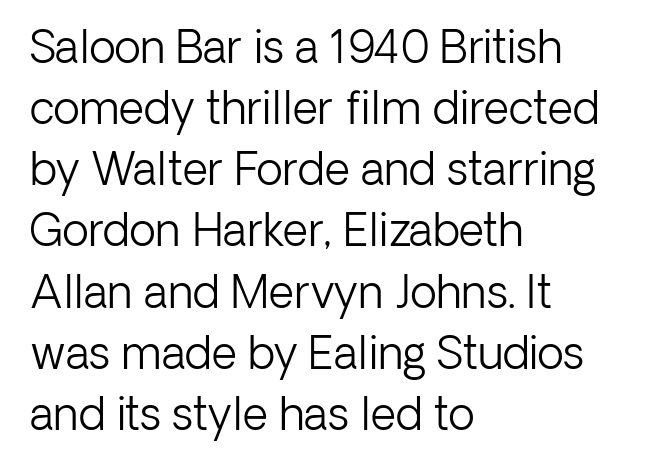
Character widths vary here, with narrow letters taking less room than wide ones. Is the letter spacing exaggerated? No — it looks like the ordinary default. The glyphs are unaccompanied by any horizontal stroke below them. Posture: upright roman.
